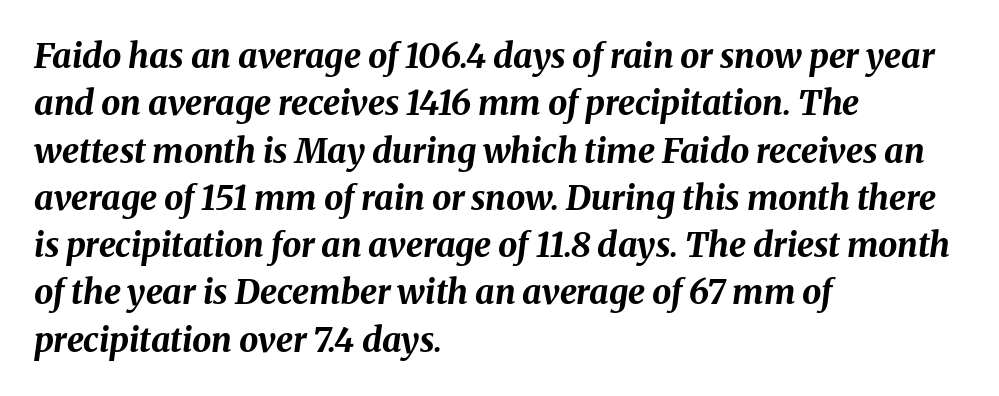
{"italic": "yes", "lean": "right", "slant_degrees": 8, "bold": "yes", "weight": "bold", "width": "normal", "stroke_contrast": "medium", "x_height": "medium", "monospaced": "no", "underline": "no", "align": "left", "line_spacing": "normal", "line_spacing_ratio": 1.39, "letter_spacing": "normal", "letter_spacing_em": 0.0, "glyph_px": 34}
